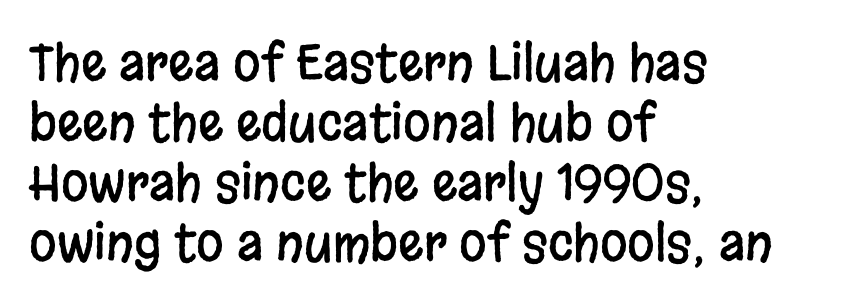
Q: Is the text italic (slanted)? A: No, it is upright.
Q: Is the typeface a serif or a sans-serif typeface? A: Sans-serif.
Q: Is the text underlined? A: No.
Q: How is the paragraph aligned? A: Left-aligned.
Q: Is the spacing between letters normal or unusually wide? A: Normal.
Q: Width (condensed, normal, or wide)? A: Condensed.
Q: Stroke contrast? A: Low.
Q: x-height? A: Large.
Q: Monospaced? A: No.
